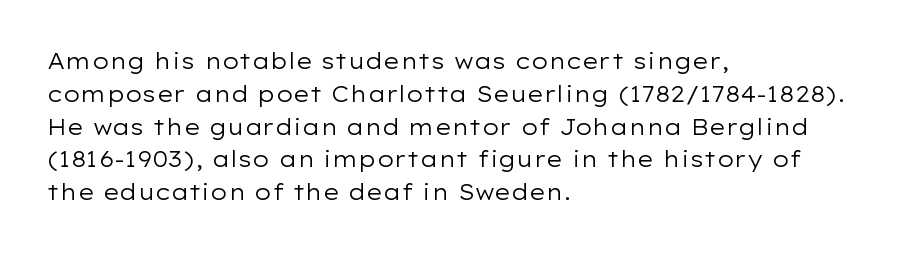
The image shows 22 px text type, upright; set left-aligned, normal line spacing (1.49x), normal letter spacing, not underlined.
